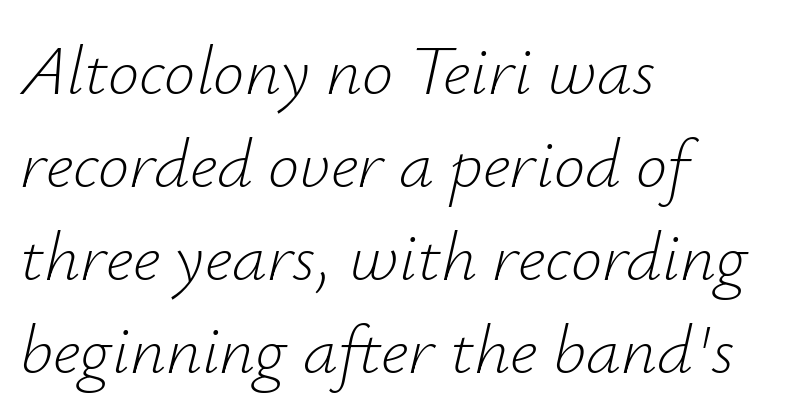
{"italic": "yes", "lean": "right", "slant_degrees": 12, "bold": "no", "weight": "light", "width": "normal", "stroke_contrast": "low", "x_height": "small", "monospaced": "no", "underline": "no", "align": "left", "line_spacing": "normal", "line_spacing_ratio": 1.33, "letter_spacing": "normal", "letter_spacing_em": 0.0, "glyph_px": 70}
